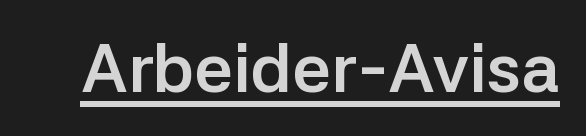
{"serif": "no", "italic": "no", "bold": "yes", "weight": "semibold", "width": "normal", "stroke_contrast": "low", "x_height": "medium", "monospaced": "no", "underline": "yes", "letter_spacing": "normal", "letter_spacing_em": 0.0, "glyph_px": 68}
